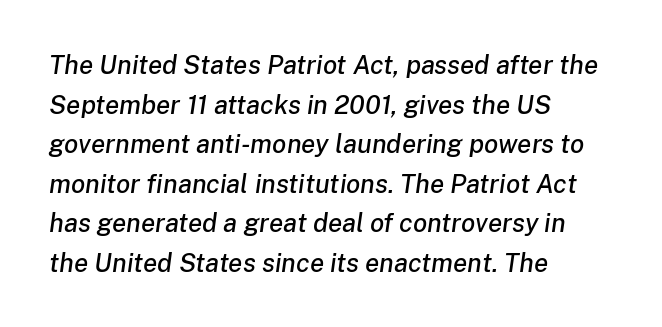
The lines are quadded left. Tracking value appears to be zero — textbook default spacing. These lines were composed using italics. Only glyphs here, with clear space below each row. Compared with typical paragraphs, the rows here are spaced about the same.
